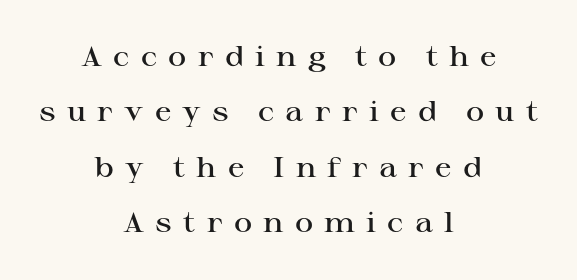
Check where the strokes stop: tiny serifs finish them off. The lines in this sample share a center point and differ in where they start and stop. Letter spacing: wide. You could fit nearly another row in the gap between these rows.
